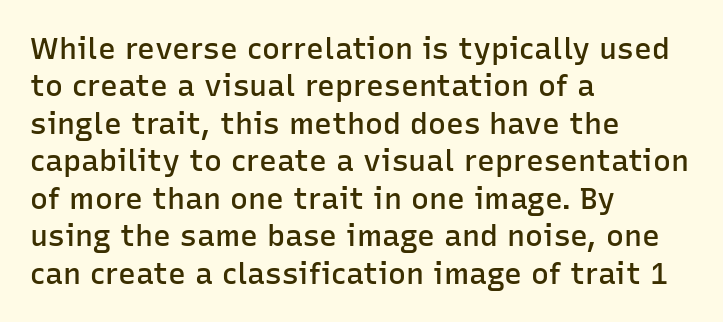
{"serif": "no", "italic": "no", "bold": "semi", "weight": "semibold", "width": "normal", "stroke_contrast": "low", "x_height": "medium", "monospaced": "no", "underline": "no", "align": "left", "line_spacing": "normal", "line_spacing_ratio": 1.25, "letter_spacing": "normal", "letter_spacing_em": 0.0, "glyph_px": 30}
